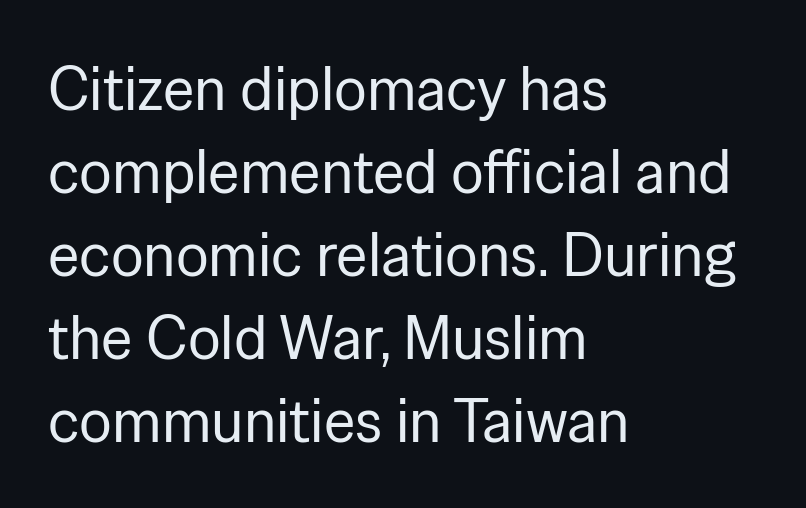
The passage shown has conventional tracking throughout. Vertical spacing — default. The axis of the letterforms is exactly vertical. Quick note: underline off. These lines are composed in type without serifs. The rag falls on the right side of this text block.
